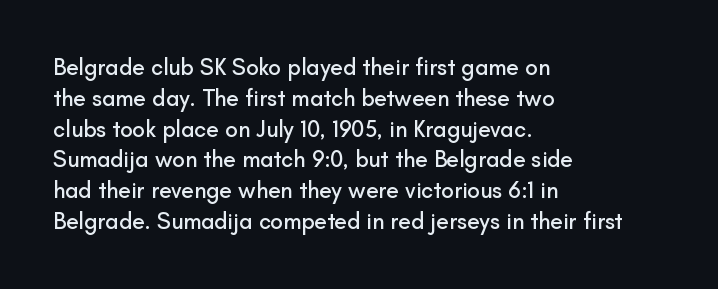
{"italic": "no", "underline": "no", "align": "left", "line_spacing": "normal", "line_spacing_ratio": 1.34, "letter_spacing": "normal", "letter_spacing_em": 0.0, "glyph_px": 23}
